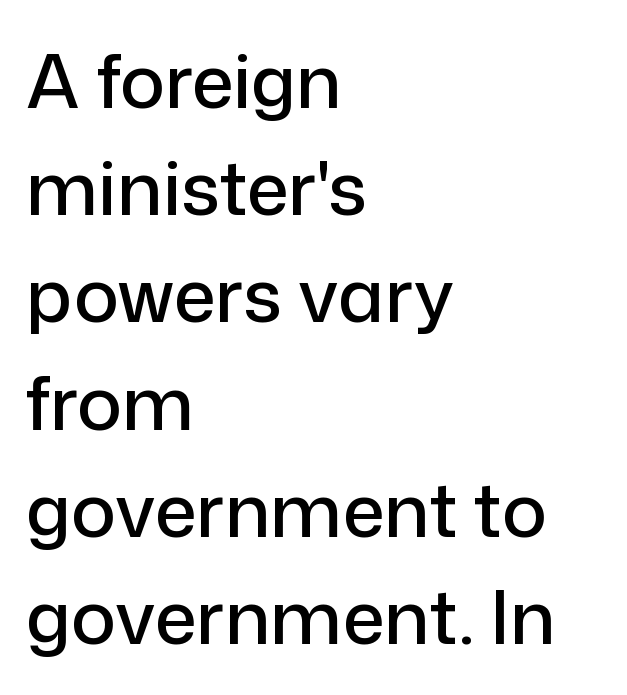
There is no visible air inserted between adjacent glyphs. Unlike a traditional serif, this face leaves its strokes unadorned. The baseline area is clear. The rag falls on the right side of this text block.
